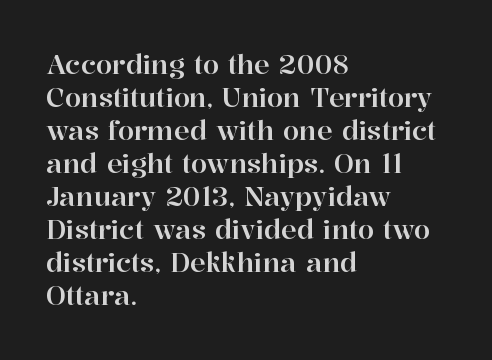
{"italic": "no", "underline": "no", "align": "left", "line_spacing": "normal", "line_spacing_ratio": 1.27, "letter_spacing": "normal", "letter_spacing_em": 0.0, "glyph_px": 26}
